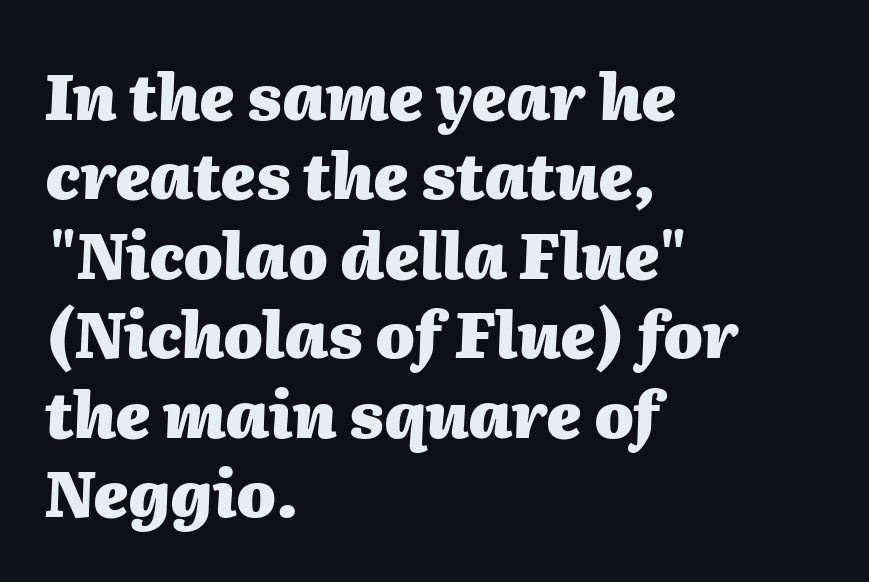
The paragraph shown leans on its left margin. Is this a fixed-width face? No — the glyphs have proportional, varying widths. In terms of letterspacing, this is plain default setting. The text carries the slant typical of an italic or oblique font. Descenders are the only things crossing below the line. I'd describe the lettering as bold — thick and assertive.
